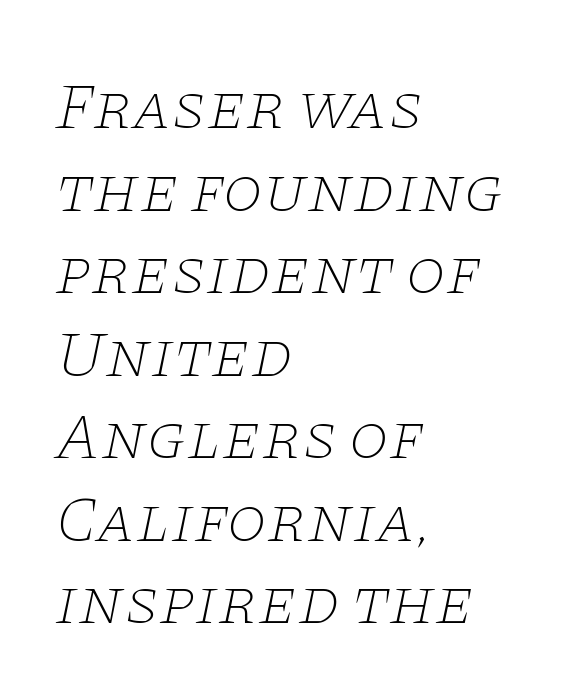
The image shows 65 px thin, wide serif type, italic (leaning right); set left-aligned, normal line spacing (1.27x), normal letter spacing, not underlined; low stroke contrast and a large x-height.
